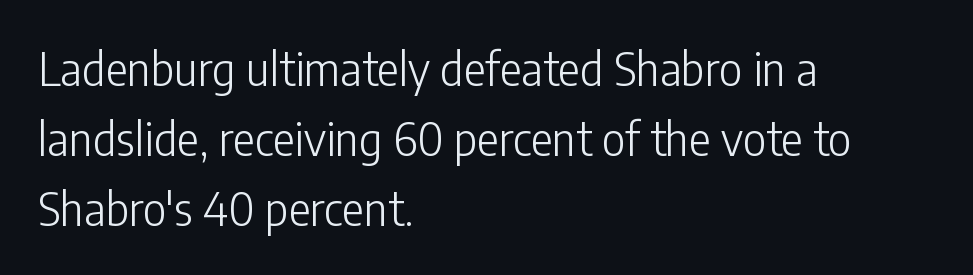
Q: Is the text bold? A: No.
Q: Is the text italic (slanted)? A: No, it is upright.
Q: Is the typeface a serif or a sans-serif typeface? A: Sans-serif.
Q: Is the text underlined? A: No.
Q: How is the paragraph aligned? A: Left-aligned.
Q: Is the spacing between letters normal or unusually wide? A: Normal.
Q: Is the spacing between lines tight, normal or loose? A: Normal.
Q: Width (condensed, normal, or wide)? A: Condensed.
Q: Stroke contrast? A: Low.
Q: x-height? A: Medium.
Q: Monospaced? A: No.
